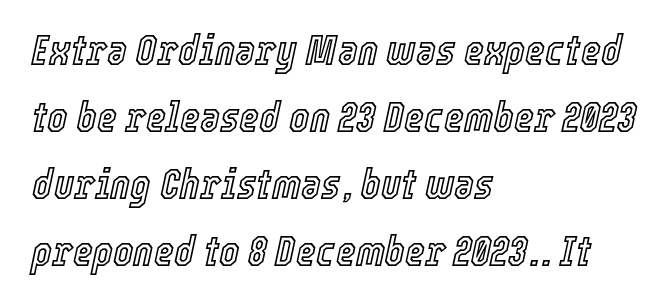
Q: Is the text italic (slanted)? A: Yes, it leans right by about 12 degrees.
Q: Is the text underlined? A: No.
Q: How is the paragraph aligned? A: Left-aligned.
Q: Is the spacing between letters normal or unusually wide? A: Normal.
Q: Is the spacing between lines tight, normal or loose? A: Normal.
Q: Width (condensed, normal, or wide)? A: Condensed.
Q: x-height? A: Medium.
Q: Monospaced? A: No.
